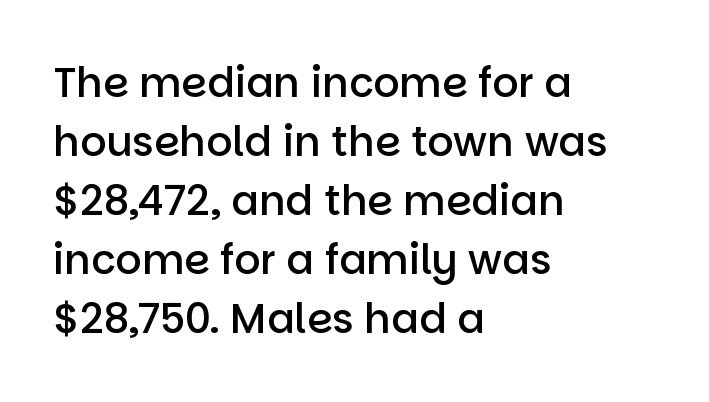
Q: Is the text bold? A: Semi-bold.
Q: Is the text italic (slanted)? A: No, it is upright.
Q: Is the typeface a serif or a sans-serif typeface? A: Sans-serif.
Q: Is the text underlined? A: No.
Q: How is the paragraph aligned? A: Left-aligned.
Q: Is the spacing between letters normal or unusually wide? A: Normal.
Q: Is the spacing between lines tight, normal or loose? A: Normal.
Q: Width (condensed, normal, or wide)? A: Normal.
Q: Stroke contrast? A: Low.
Q: x-height? A: Large.
Q: Monospaced? A: No.
